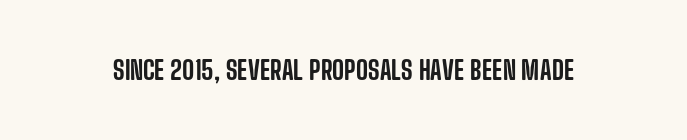
Is there any slant? The stems are plumb. Descenders are the only things crossing below the line. The line texture is even and compact thanks to regular tracking.
